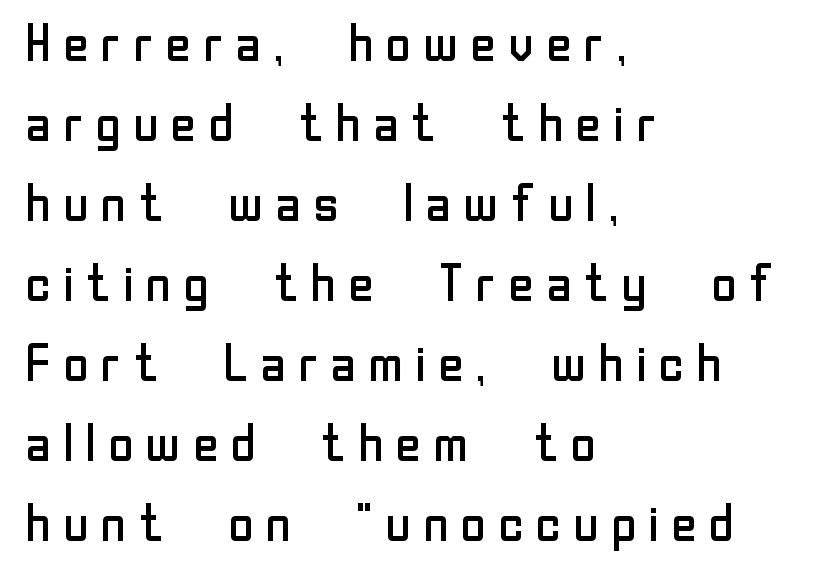
Q: Is the text bold? A: No.
Q: Is the text italic (slanted)? A: No, it is upright.
Q: Is the typeface a serif or a sans-serif typeface? A: Sans-serif.
Q: Is the text underlined? A: No.
Q: How is the paragraph aligned? A: Left-aligned.
Q: Is the spacing between lines tight, normal or loose? A: Normal.
Q: Width (condensed, normal, or wide)? A: Normal.
Q: Stroke contrast? A: Low.
Q: x-height? A: Medium.
Q: Monospaced? A: No.
